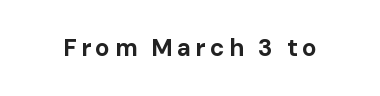
I'd describe the lettering as bold — thick and assertive. Quick note: underline off. It's the straight-up-and-down kind of type.
